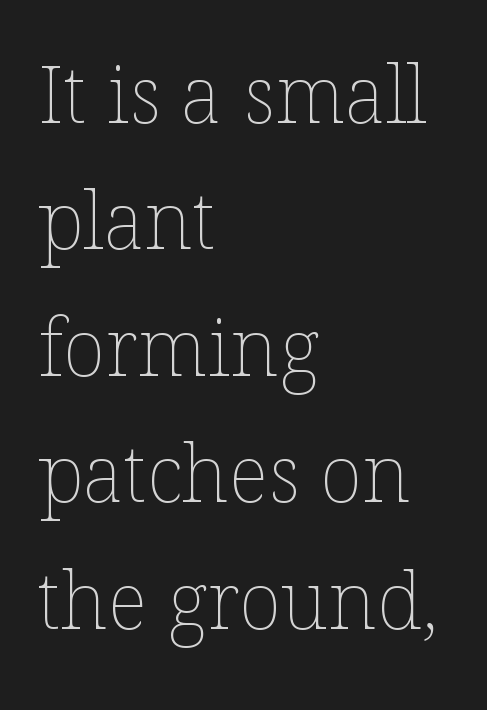
Q: Is the text bold? A: No.
Q: Is the text italic (slanted)? A: No, it is upright.
Q: Is the text underlined? A: No.
Q: How is the paragraph aligned? A: Left-aligned.
Q: Is the spacing between letters normal or unusually wide? A: Normal.
Q: Is the spacing between lines tight, normal or loose? A: Normal.
Q: Width (condensed, normal, or wide)? A: Normal.
Q: Stroke contrast? A: Low.
Q: x-height? A: Medium.
Q: Monospaced? A: No.
